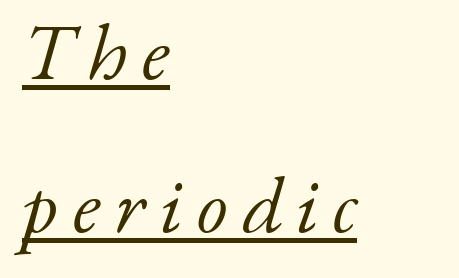
No extra ink here — the face is not bold. This rendering uses left alignment, leaving the right contour irregular. Emphasis-style slanted type is in use. In terms of letterform style, serifs are clearly present.
